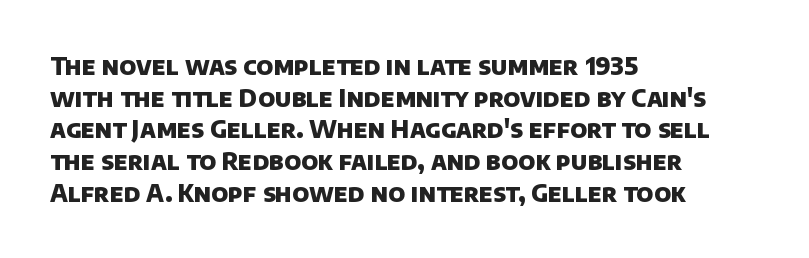
Underlining? Definitely not there. Evenly set lines give the paragraph a standard silhouette. Each line starts at the same left margin while the right side varies. The letters are bold, with thick, heavy strokes. Short note: letters normally spaced.
